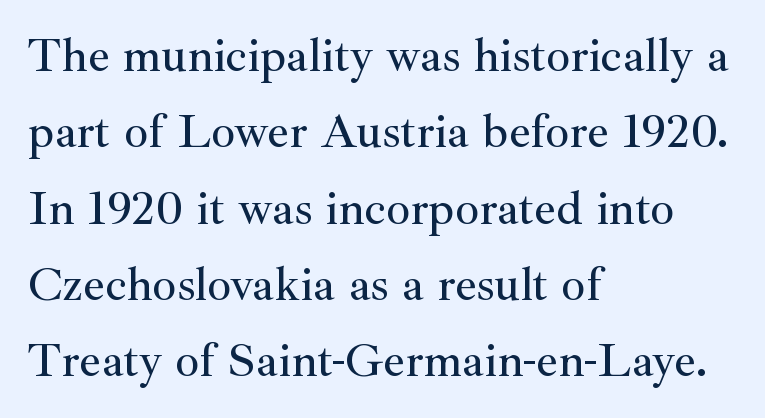
{"serif": "yes", "italic": "no", "width": "normal", "stroke_contrast": "medium", "x_height": "small", "monospaced": "no", "underline": "no", "align": "left", "line_spacing": "normal", "line_spacing_ratio": 1.59, "letter_spacing": "normal", "letter_spacing_em": 0.0, "glyph_px": 48}
